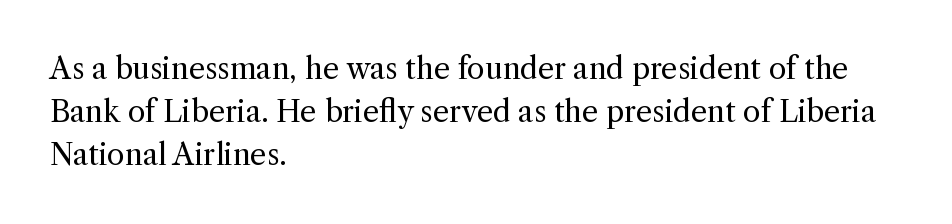
The image shows 29 px regular-weight serif type, upright; set left-aligned, normal line spacing (1.49x), normal letter spacing, not underlined; a medium x-height.
